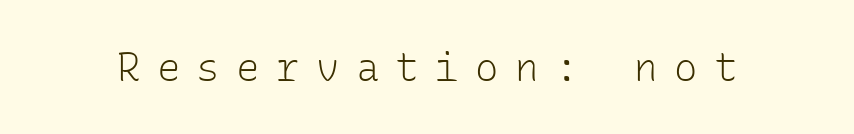
{"serif": "no", "italic": "no", "bold": "no", "weight": "light", "width": "normal", "stroke_contrast": "low", "x_height": "medium", "monospaced": "yes", "underline": "no", "letter_spacing": "wide", "letter_spacing_em": 0.42, "glyph_px": 39}
